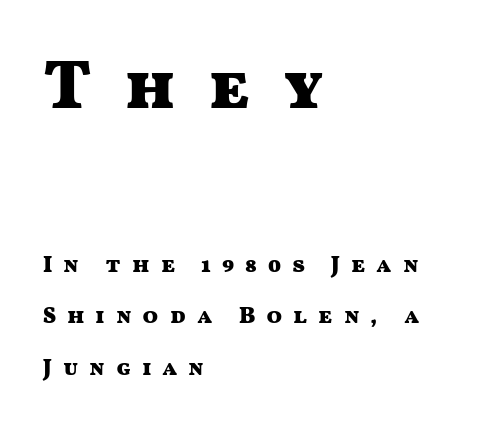
Beneath every word, the page is bare. Leading: increased. What kind of face is this? One without serifs — a sans. Looks like regular typesetting: each glyph gets only the width it needs.
